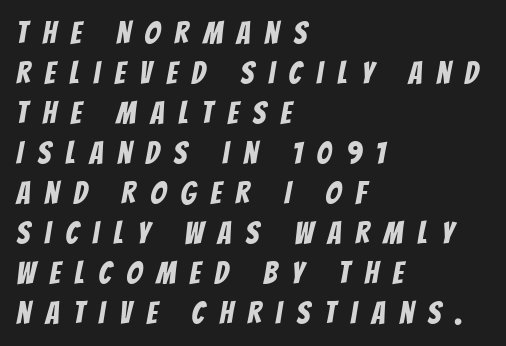
{"serif": "no", "width": "condensed", "stroke_contrast": "low", "x_height": "large", "monospaced": "no", "underline": "no", "align": "left", "line_spacing": "normal", "line_spacing_ratio": 1.29, "letter_spacing": "wide", "letter_spacing_em": 0.47, "glyph_px": 31}
